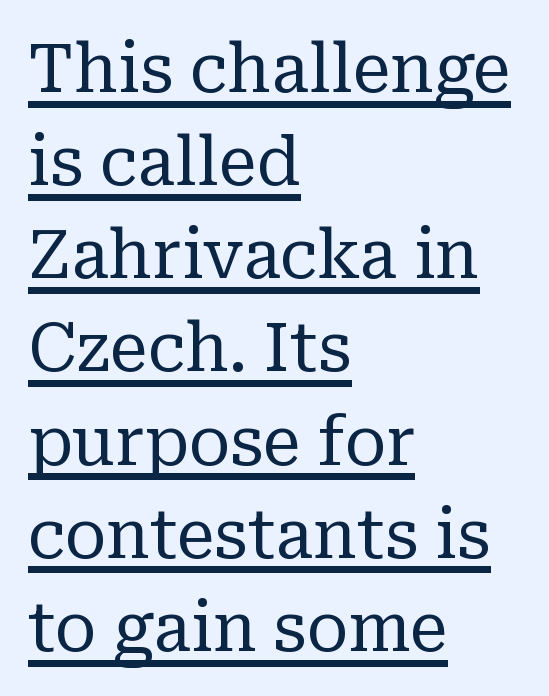
The image shows 68 px regular-weight serif type, upright; set left-aligned, normal line spacing (1.37x), normal letter spacing, underlined; low stroke contrast and a medium x-height.
